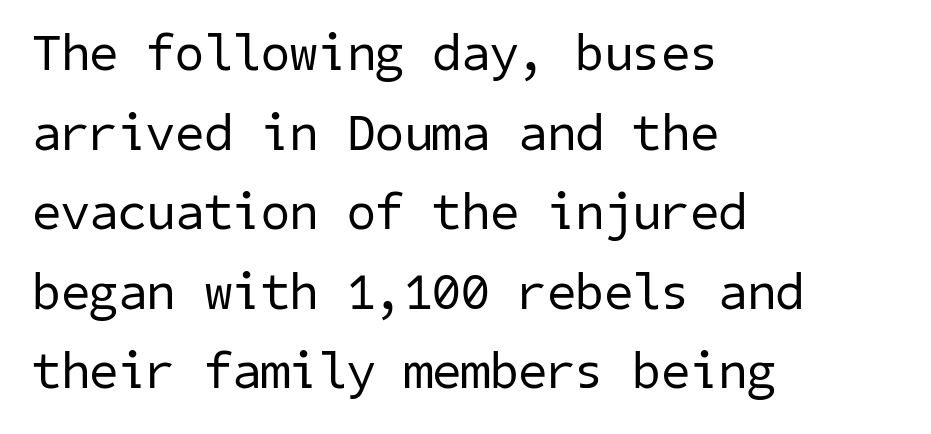
Underlining? Definitely not there. Rows of type keep a routine distance in the vertical direction. The letters look calm and open, with moderate or lighter stems. Observe the ordinary spacing: letters are neighbours, not strangers.
